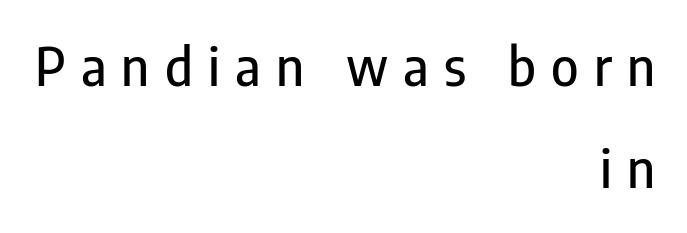
The image shows 52 px condensed sans-serif type, upright; set right-aligned, loose line spacing (1.97x), unusually wide letter spacing (+0.29 em), not underlined; low stroke contrast and a medium x-height.
